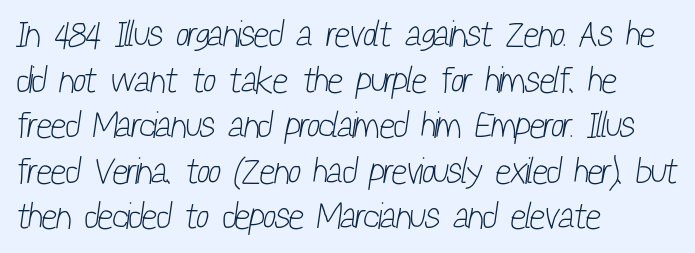
{"serif": "no", "bold": "no", "weight": "light", "width": "condensed", "stroke_contrast": "low", "x_height": "medium", "monospaced": "no", "underline": "no", "align": "left", "line_spacing_ratio": 1.23, "letter_spacing": "normal", "letter_spacing_em": 0.0, "glyph_px": 37}
